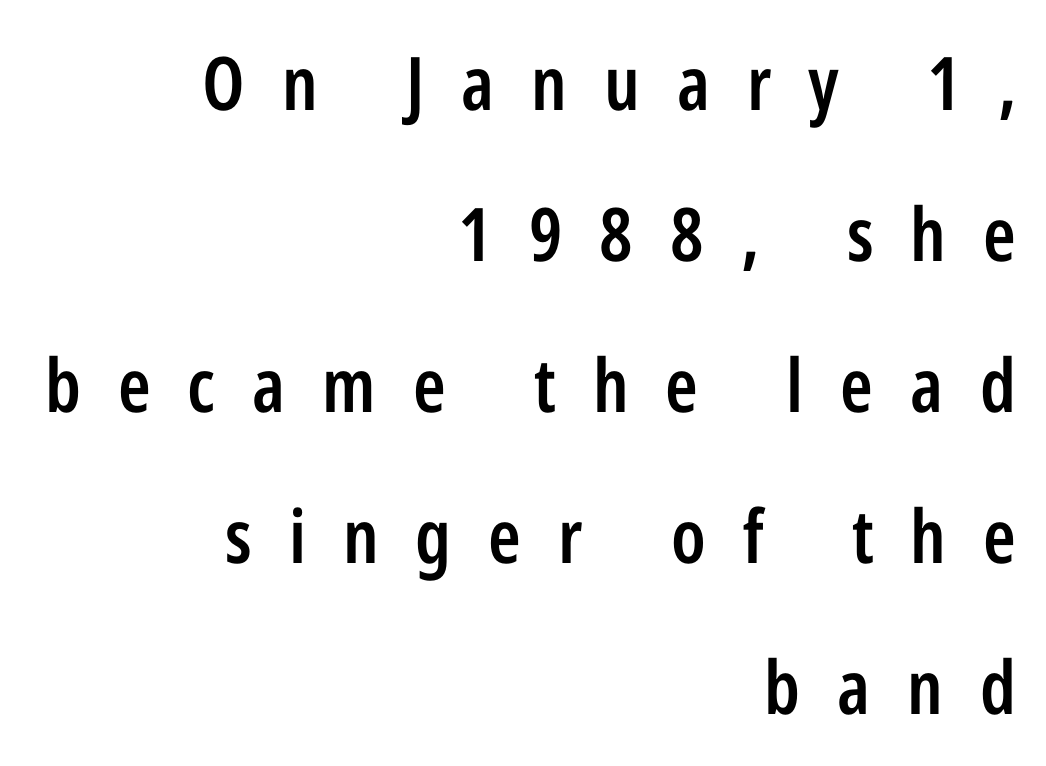
Q: Is the text bold? A: Semi-bold.
Q: Is the text italic (slanted)? A: No, it is upright.
Q: Is the typeface a serif or a sans-serif typeface? A: Sans-serif.
Q: Is the text underlined? A: No.
Q: How is the paragraph aligned? A: Right-aligned.
Q: Is the spacing between letters normal or unusually wide? A: Unusually wide.
Q: Is the spacing between lines tight, normal or loose? A: Loose.
Q: Width (condensed, normal, or wide)? A: Condensed.
Q: Stroke contrast? A: Low.
Q: x-height? A: Medium.
Q: Monospaced? A: No.
